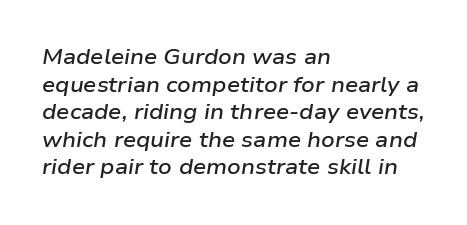
Q: Is the text bold? A: Semi-bold.
Q: Is the text italic (slanted)? A: Yes, it leans right by about 9 degrees.
Q: Is the text underlined? A: No.
Q: How is the paragraph aligned? A: Left-aligned.
Q: Is the spacing between letters normal or unusually wide? A: Normal.
Q: Is the spacing between lines tight, normal or loose? A: Normal.
